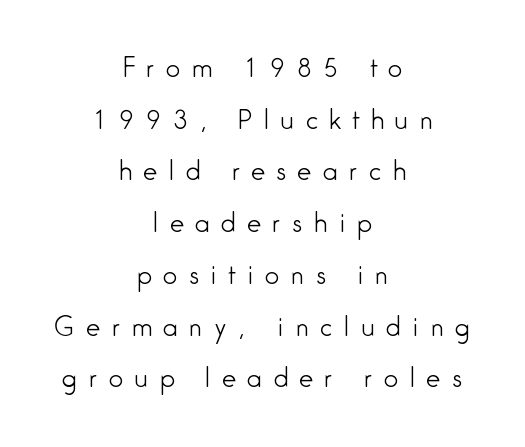
Q: Is the text bold? A: No.
Q: Is the text italic (slanted)? A: No, it is upright.
Q: Is the text underlined? A: No.
Q: How is the paragraph aligned? A: Centered.
Q: Is the spacing between letters normal or unusually wide? A: Unusually wide.
Q: Is the spacing between lines tight, normal or loose? A: Loose.
